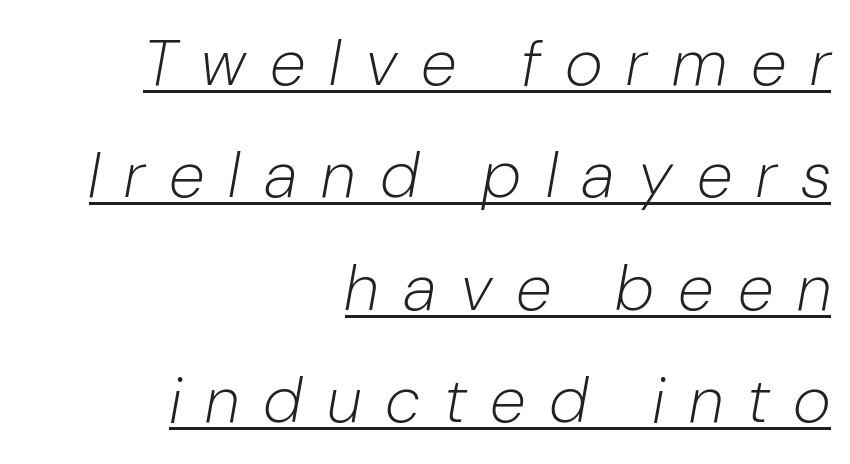
Q: Is the text bold? A: No.
Q: Is the text italic (slanted)? A: Yes, it leans right by about 10 degrees.
Q: Is the text underlined? A: Yes.
Q: How is the paragraph aligned? A: Right-aligned.
Q: Is the spacing between letters normal or unusually wide? A: Unusually wide.
Q: Width (condensed, normal, or wide)? A: Condensed.
Q: Stroke contrast? A: Low.
Q: x-height? A: Medium.
Q: Monospaced? A: No.
